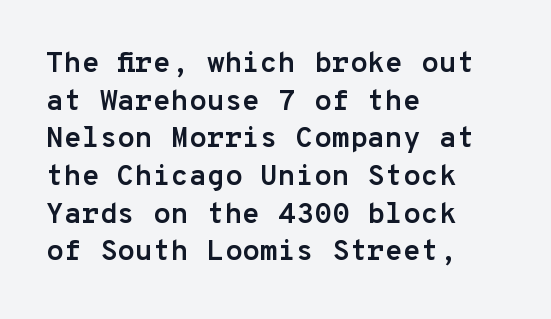
{"serif": "no", "italic": "no", "bold": "yes", "weight": "semibold", "width": "normal", "stroke_contrast": "low", "x_height": "medium", "monospaced": "yes", "underline": "no", "align": "left", "line_spacing": "normal", "line_spacing_ratio": 1.3, "letter_spacing": "normal", "letter_spacing_em": 0.0, "glyph_px": 29}
